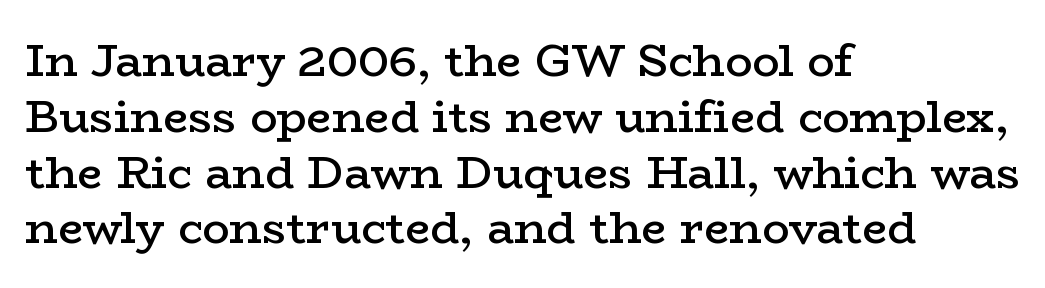
The image shows 45 px semibold, wide serif type, upright; set left-aligned, line spacing 1.24x, normal letter spacing, not underlined; low stroke contrast and a medium x-height.
